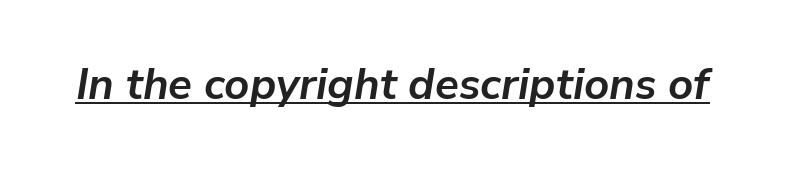
{"italic": "yes", "lean": "right", "slant_degrees": 9, "bold": "yes", "weight": "semibold", "width": "normal", "stroke_contrast": "low", "x_height": "medium", "monospaced": "no", "underline": "yes", "letter_spacing": "normal", "letter_spacing_em": 0.0, "glyph_px": 44}
